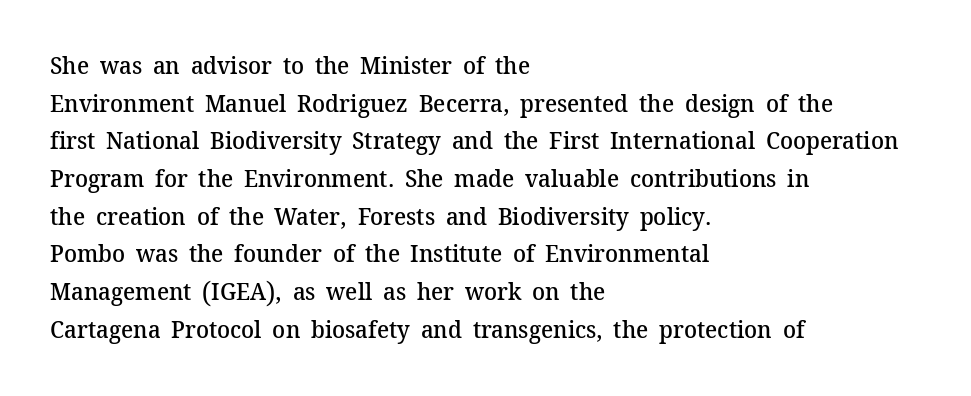
{"italic": "no", "bold": "semi", "underline": "no", "align": "left", "line_spacing": "normal", "line_spacing_ratio": 1.57, "letter_spacing": "normal", "letter_spacing_em": 0.0, "glyph_px": 24}
